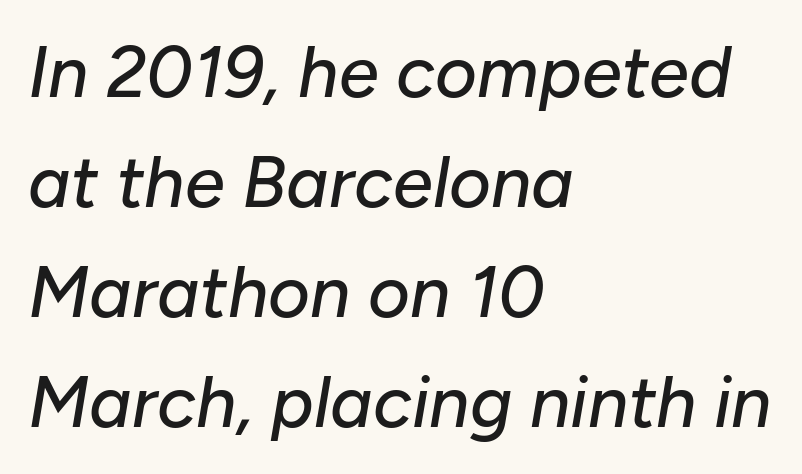
The image shows 72 px text type, italic (leaning right); set left-aligned, normal line spacing (1.53x), normal letter spacing, not underlined; low stroke contrast and a medium x-height.
